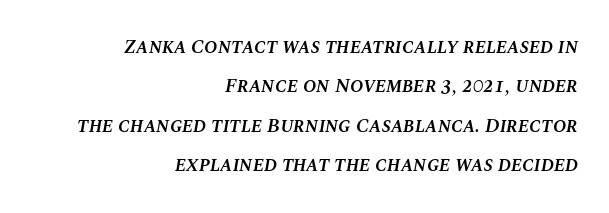
There's an unmistakable incline to the writing here. Tracking value appears to be zero — textbook default spacing. Notice the strokes are somewhat thickened but not fully heavy: this is a semibold. The passage shown is not underscored anywhere. Students, observe: this is what heavily led, spacious text looks like.
